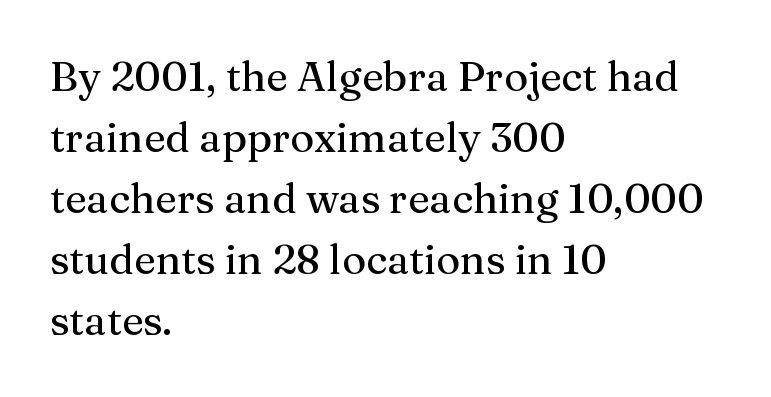
The image shows 41 px serif type, upright; set left-aligned, normal line spacing (1.49x), normal letter spacing, not underlined; medium stroke contrast and a medium x-height.
